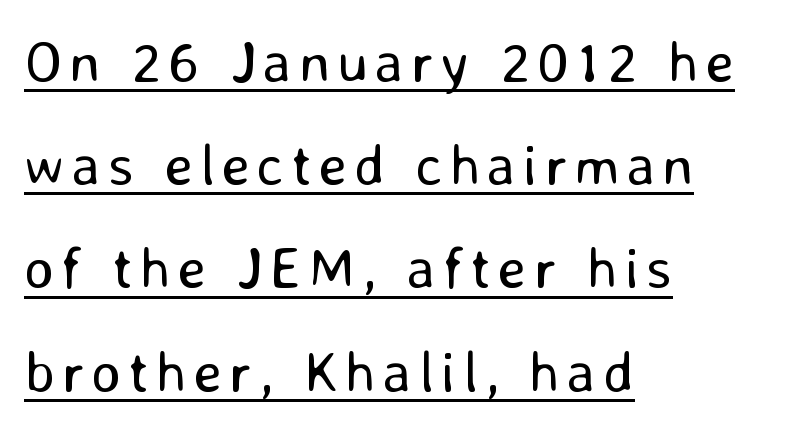
The passage shown is typeset with a sans-serif family. This rendering features underlined lettering. Character widths vary here, with narrow letters taking less room than wide ones. The passage shown is not bold in any degree. The axis of the letterforms is exactly vertical. The lines are quadded left.
